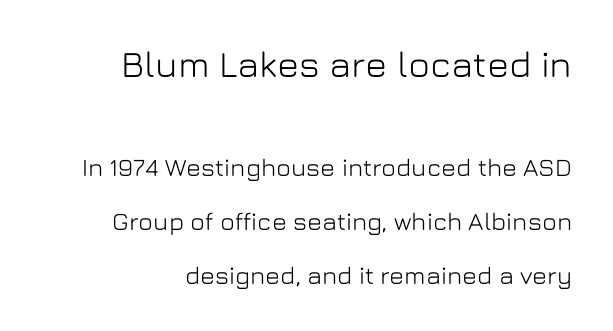
Which margin do the lines hug? The right one — the left edge is uneven. Note the varied advance widths — an 'i' is clearly narrower than an 'm'. Observe the absence of serifs on each vertical stroke in this sample. Spacing between characters is what you'd get straight out of the box.
